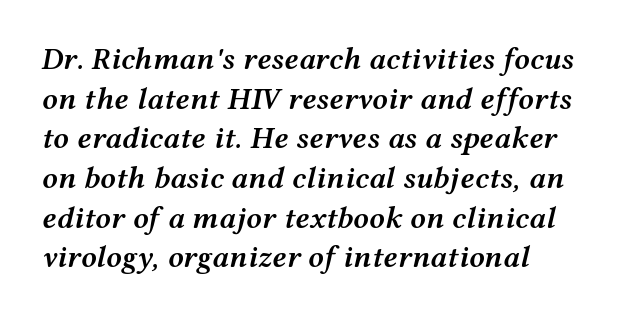
{"italic": "yes", "lean": "right", "slant_degrees": 12, "bold": "semi", "weight": "semibold", "width": "wide", "stroke_contrast": "medium", "x_height": "medium", "monospaced": "no", "underline": "no", "line_spacing": "normal", "line_spacing_ratio": 1.28, "letter_spacing": "normal", "letter_spacing_em": 0.0, "glyph_px": 31}
